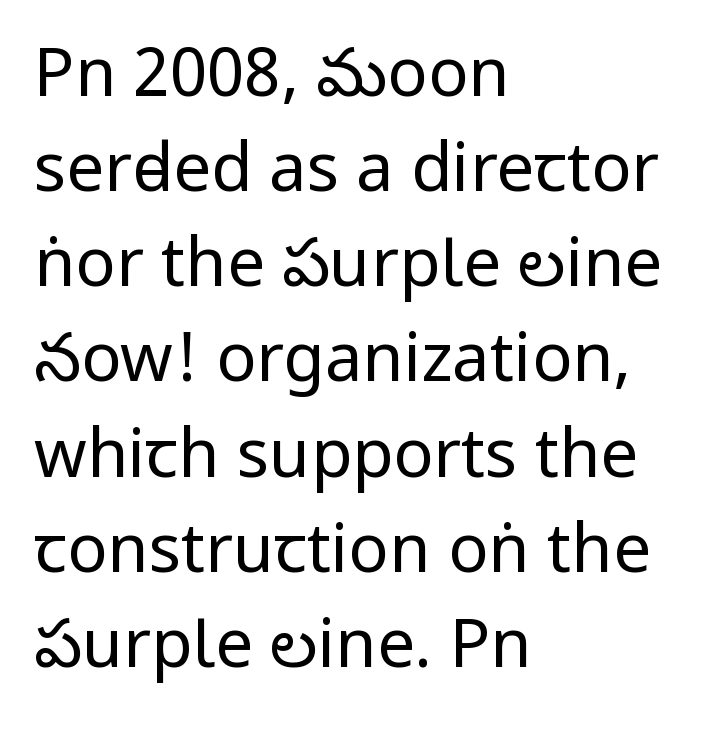
{"serif": "no", "italic": "no", "bold": "no", "weight": "regular", "width": "condensed", "stroke_contrast": "low", "x_height": "large", "monospaced": "no", "underline": "no", "align": "left", "line_spacing": "normal", "line_spacing_ratio": 1.42, "letter_spacing": "normal", "letter_spacing_em": 0.0, "glyph_px": 67}
